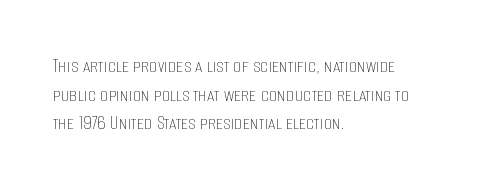
{"italic": "no", "bold": "no", "underline": "no", "align": "left", "line_spacing": "normal", "line_spacing_ratio": 1.36, "letter_spacing": "normal", "letter_spacing_em": 0.0, "glyph_px": 21}
